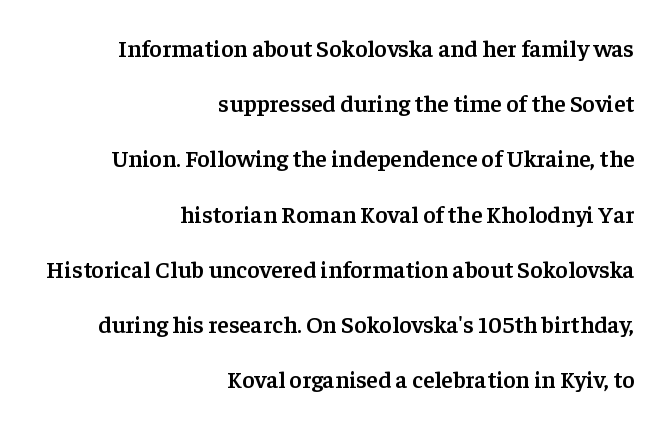
Q: Is the text bold? A: Semi-bold.
Q: Is the text italic (slanted)? A: No, it is upright.
Q: Is the text underlined? A: No.
Q: How is the paragraph aligned? A: Right-aligned.
Q: Is the spacing between letters normal or unusually wide? A: Normal.
Q: Is the spacing between lines tight, normal or loose? A: Loose.
